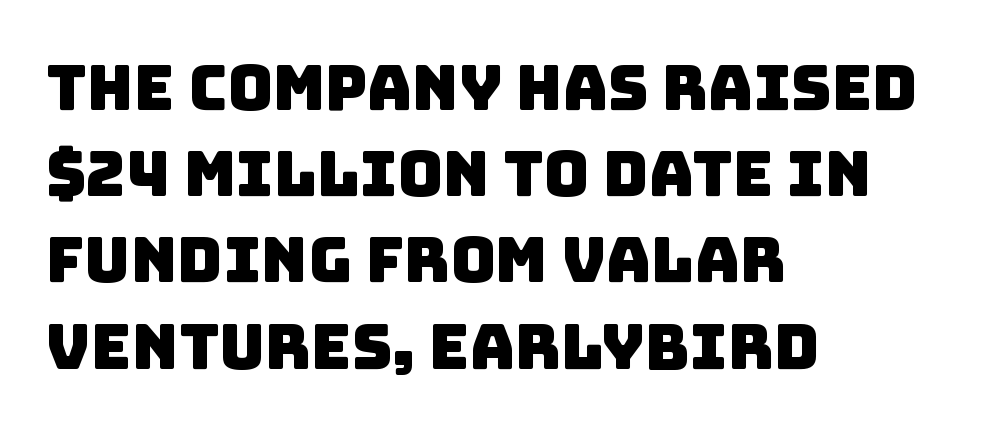
Q: Is the typeface a serif or a sans-serif typeface? A: Sans-serif.
Q: Is the text underlined? A: No.
Q: How is the paragraph aligned? A: Left-aligned.
Q: Is the spacing between letters normal or unusually wide? A: Normal.
Q: Is the spacing between lines tight, normal or loose? A: Normal.
Q: Width (condensed, normal, or wide)? A: Normal.
Q: Stroke contrast? A: Low.
Q: x-height? A: Large.
Q: Monospaced? A: No.
